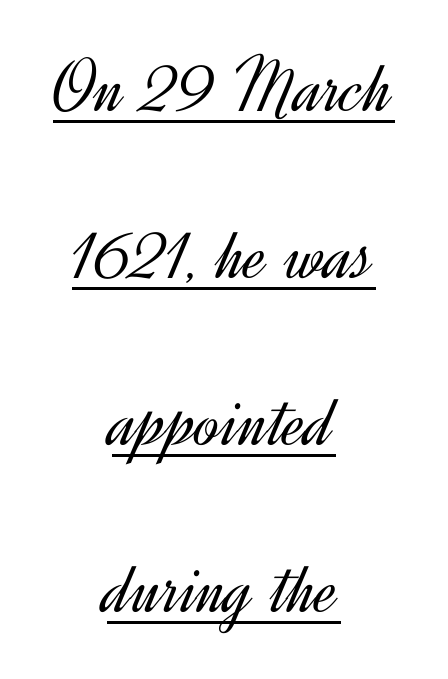
{"serif": "no", "bold": "no", "weight": "light", "width": "normal", "x_height": "small", "monospaced": "no", "underline": "yes", "align": "center", "line_spacing": "loose", "line_spacing_ratio": 2.17, "letter_spacing": "normal", "letter_spacing_em": 0.0, "glyph_px": 77}
